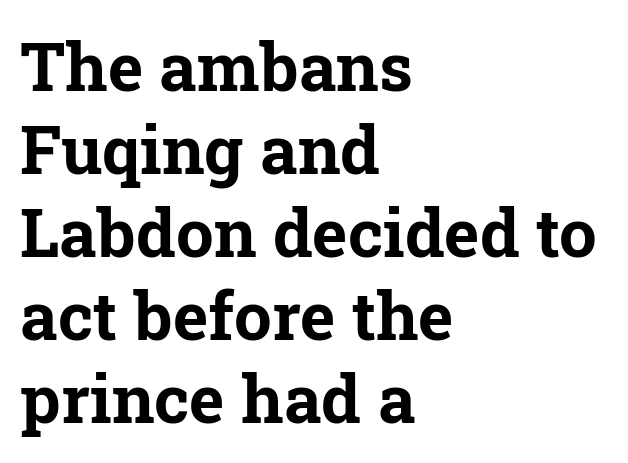
Q: Is the text bold? A: Yes.
Q: Is the text italic (slanted)? A: No, it is upright.
Q: Is the typeface a serif or a sans-serif typeface? A: Serif.
Q: Is the text underlined? A: No.
Q: How is the paragraph aligned? A: Left-aligned.
Q: Is the spacing between letters normal or unusually wide? A: Normal.
Q: Width (condensed, normal, or wide)? A: Normal.
Q: Stroke contrast? A: Low.
Q: x-height? A: Medium.
Q: Monospaced? A: No.
